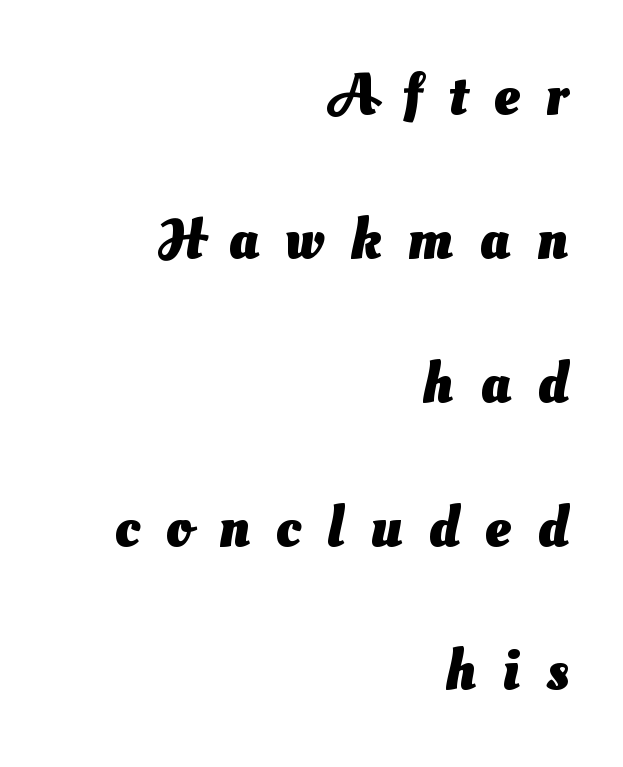
The area under the type is left untouched. Does the type have serifs? No, each stem ends abruptly. The rendering inserts visible extra space after every character. Layout note: lines flush right.
